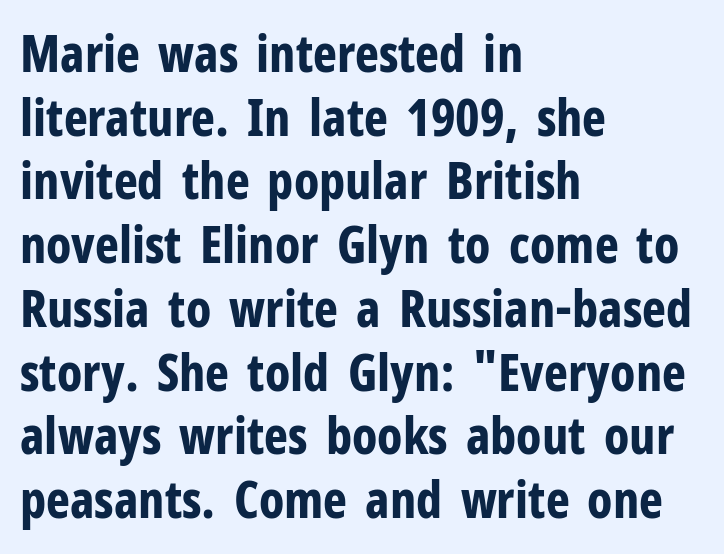
Q: Is the text bold? A: Yes.
Q: Is the text italic (slanted)? A: No, it is upright.
Q: Is the typeface a serif or a sans-serif typeface? A: Sans-serif.
Q: Is the text underlined? A: No.
Q: How is the paragraph aligned? A: Left-aligned.
Q: Is the spacing between letters normal or unusually wide? A: Normal.
Q: Is the spacing between lines tight, normal or loose? A: Normal.
Q: Width (condensed, normal, or wide)? A: Condensed.
Q: Stroke contrast? A: Low.
Q: x-height? A: Medium.
Q: Monospaced? A: No.
